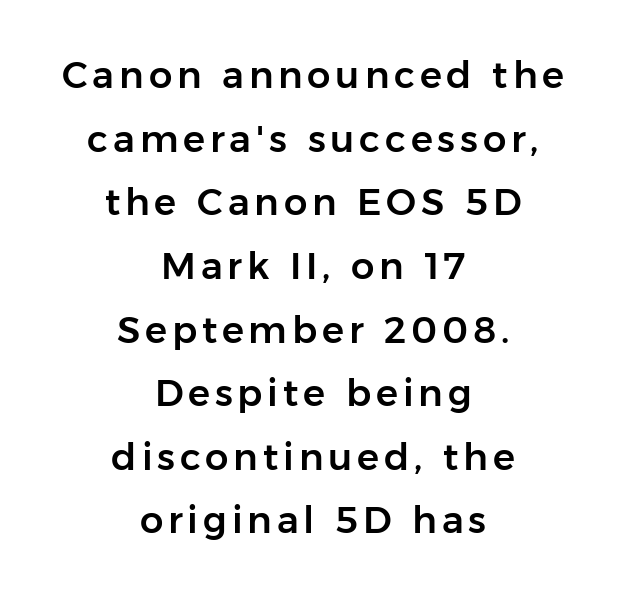
{"serif": "no", "italic": "no", "width": "normal", "stroke_contrast": "low", "x_height": "medium", "monospaced": "no", "underline": "no", "align": "center", "line_spacing_ratio": 1.72, "glyph_px": 37}
